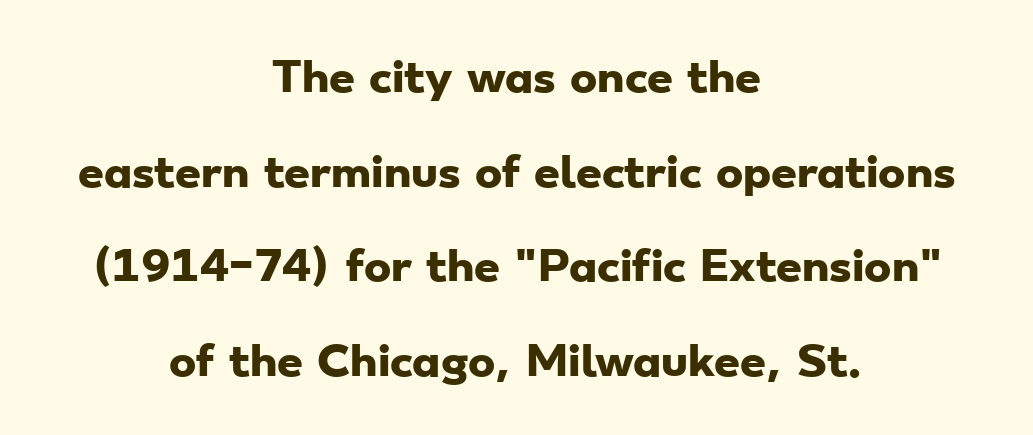
The rendering keeps characters at their native spacing. The typesetting leans heavy: a genuine bold. Type without underlining. You could not count columns in this text — the font is proportionally spaced. The whitespace from short lines is split evenly between both sides.
